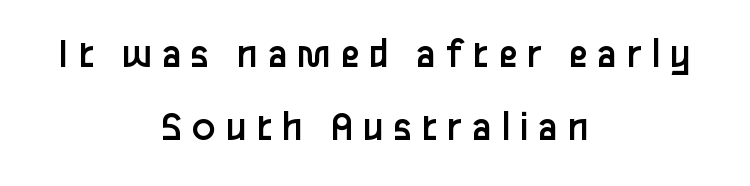
Words appear elongated and porous because spacing is wide. Nope, not italic — everything's standing straight. These lines are rendered in a variable-pitch font. Summary of vertical rhythm: regular, with standard interline spacing. If you folded the block vertically in half, each line would mirror itself in length.
